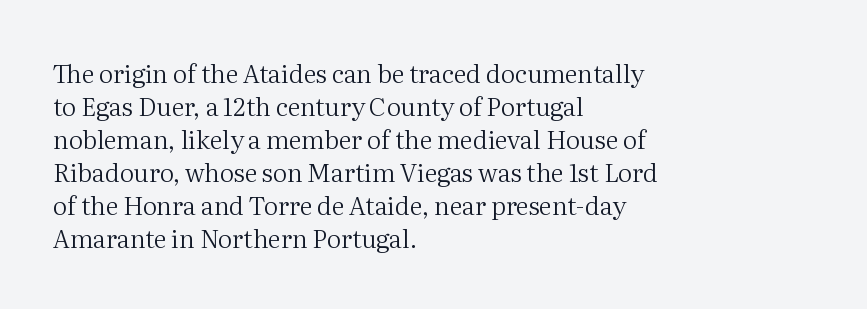
{"italic": "no", "bold": "no", "underline": "no", "align": "left", "line_spacing": "normal", "line_spacing_ratio": 1.32, "letter_spacing": "normal", "letter_spacing_em": 0.0, "glyph_px": 25}
